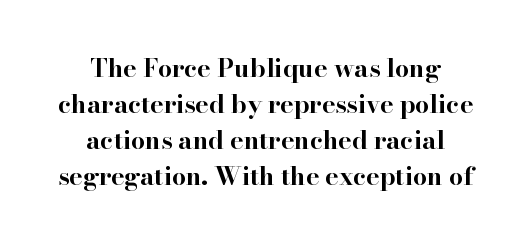
{"italic": "no", "bold": "yes", "underline": "no", "align": "center", "line_spacing": "normal", "line_spacing_ratio": 1.44, "letter_spacing": "normal", "letter_spacing_em": 0.0, "glyph_px": 25}
